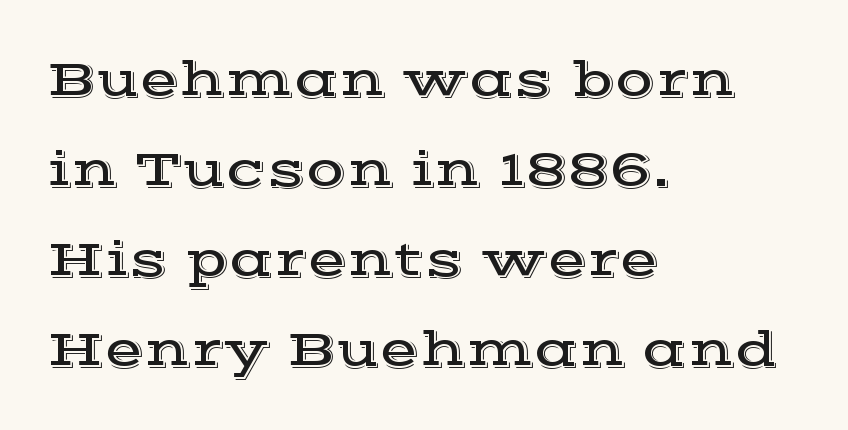
The passage shown is not underscored anywhere. Characters remain perfectly vertical along every line. This rendering leaves character spacing at its baseline value. You can tell from the footed stems that serif type was used. Do the characters align in a grid? No, the font is proportional.
